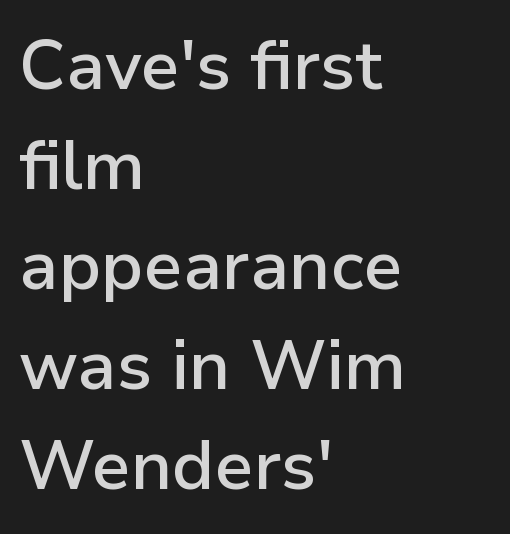
Q: Is the text bold? A: Semi-bold.
Q: Is the text italic (slanted)? A: No, it is upright.
Q: Is the typeface a serif or a sans-serif typeface? A: Sans-serif.
Q: Is the text underlined? A: No.
Q: How is the paragraph aligned? A: Left-aligned.
Q: Is the spacing between letters normal or unusually wide? A: Normal.
Q: Is the spacing between lines tight, normal or loose? A: Normal.
Q: Width (condensed, normal, or wide)? A: Normal.
Q: Stroke contrast? A: Low.
Q: x-height? A: Medium.
Q: Monospaced? A: No.
